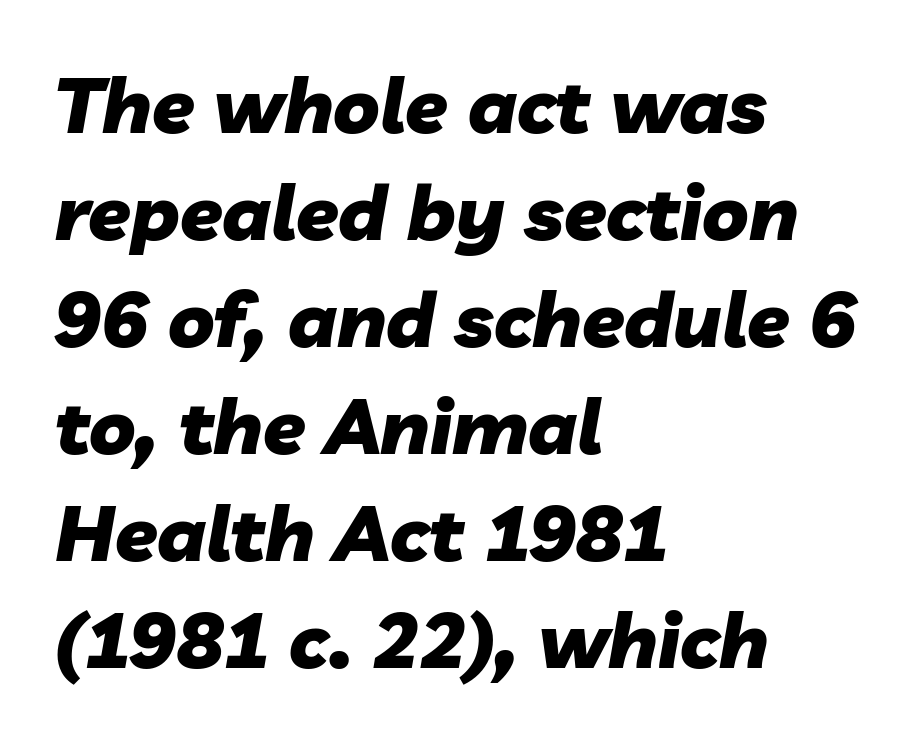
{"italic": "yes", "lean": "right", "slant_degrees": 10, "bold": "yes", "weight": "heavy", "width": "normal", "stroke_contrast": "low", "x_height": "medium", "monospaced": "no", "underline": "no", "align": "left", "line_spacing": "normal", "line_spacing_ratio": 1.39, "letter_spacing": "normal", "letter_spacing_em": 0.0, "glyph_px": 77}
